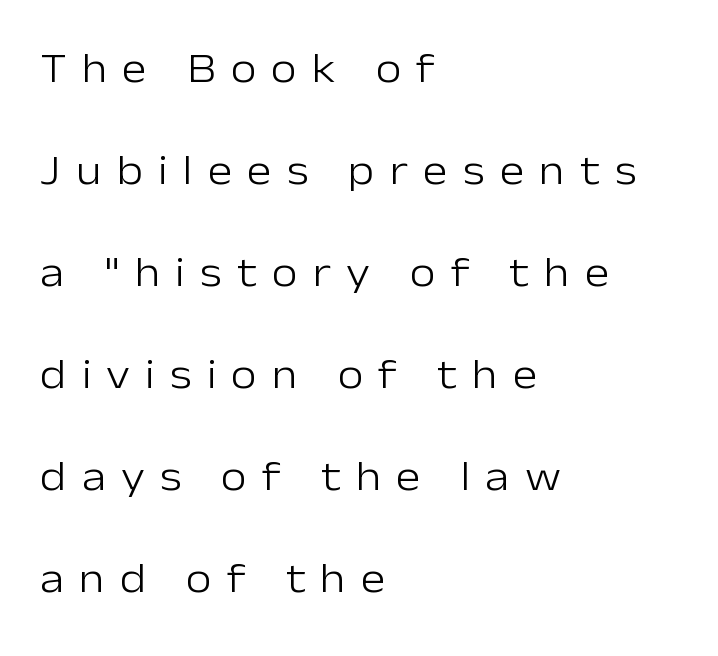
Q: Is the text bold? A: No.
Q: Is the text italic (slanted)? A: No, it is upright.
Q: Is the typeface a serif or a sans-serif typeface? A: Sans-serif.
Q: Is the text underlined? A: No.
Q: How is the paragraph aligned? A: Left-aligned.
Q: Is the spacing between letters normal or unusually wide? A: Unusually wide.
Q: Is the spacing between lines tight, normal or loose? A: Loose.
Q: Width (condensed, normal, or wide)? A: Normal.
Q: Stroke contrast? A: Low.
Q: x-height? A: Medium.
Q: Monospaced? A: No.
